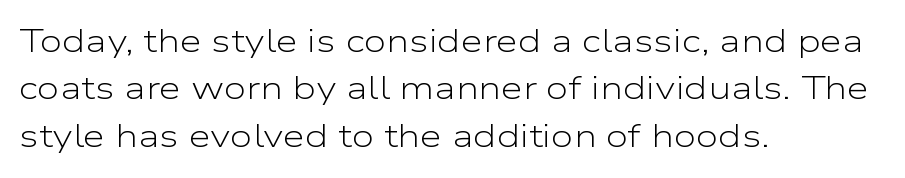
{"serif": "no", "italic": "no", "bold": "no", "weight": "light", "width": "wide", "stroke_contrast": "low", "x_height": "medium", "monospaced": "no", "underline": "no", "align": "left", "line_spacing": "normal", "line_spacing_ratio": 1.48, "letter_spacing": "normal", "letter_spacing_em": 0.0, "glyph_px": 32}
